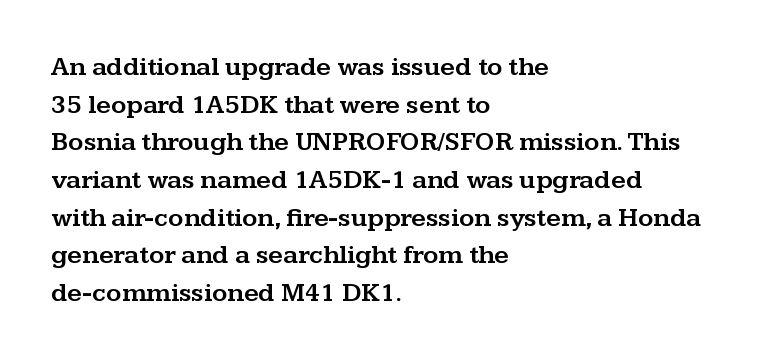
Q: Is the text italic (slanted)? A: No, it is upright.
Q: Is the text underlined? A: No.
Q: How is the paragraph aligned? A: Left-aligned.
Q: Is the spacing between letters normal or unusually wide? A: Normal.
Q: Is the spacing between lines tight, normal or loose? A: Normal.
